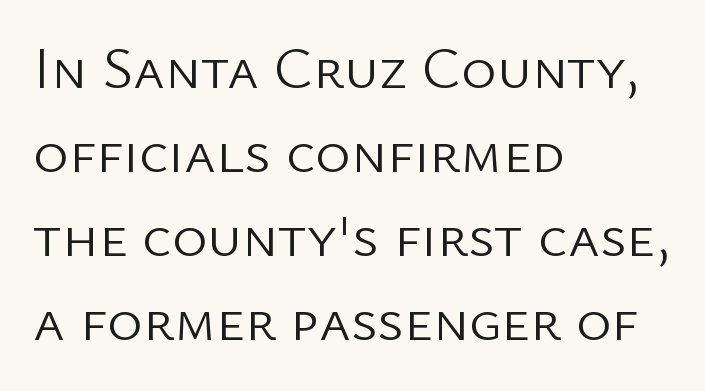
{"serif": "no", "italic": "no", "bold": "no", "weight": "light", "width": "normal", "stroke_contrast": "low", "x_height": "medium", "monospaced": "no", "underline": "no", "align": "left", "line_spacing": "normal", "line_spacing_ratio": 1.4, "letter_spacing": "normal", "letter_spacing_em": 0.0, "glyph_px": 60}
